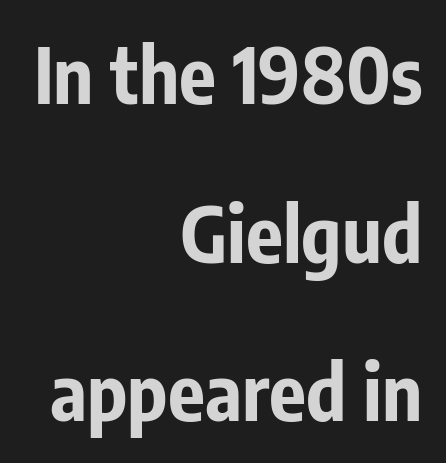
Q: Is the text bold? A: Yes.
Q: Is the text italic (slanted)? A: No, it is upright.
Q: Is the typeface a serif or a sans-serif typeface? A: Sans-serif.
Q: Is the text underlined? A: No.
Q: How is the paragraph aligned? A: Right-aligned.
Q: Is the spacing between letters normal or unusually wide? A: Normal.
Q: Is the spacing between lines tight, normal or loose? A: Loose.
Q: Width (condensed, normal, or wide)? A: Condensed.
Q: Stroke contrast? A: Low.
Q: x-height? A: Medium.
Q: Monospaced? A: No.
